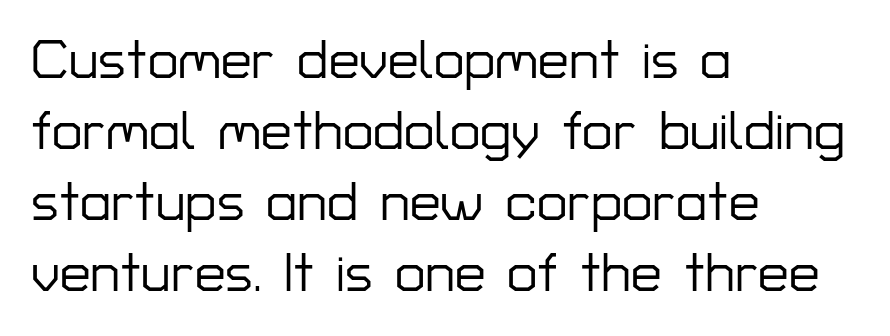
Q: Is the text italic (slanted)? A: No, it is upright.
Q: Is the typeface a serif or a sans-serif typeface? A: Sans-serif.
Q: Is the text underlined? A: No.
Q: How is the paragraph aligned? A: Left-aligned.
Q: Is the spacing between letters normal or unusually wide? A: Normal.
Q: Is the spacing between lines tight, normal or loose? A: Normal.
Q: Width (condensed, normal, or wide)? A: Normal.
Q: Stroke contrast? A: Low.
Q: x-height? A: Medium.
Q: Monospaced? A: No.
